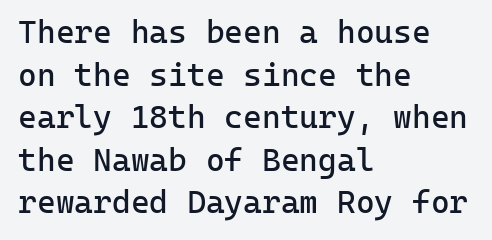
The image shows 32 px regular-weight sans-serif type, upright, monospaced; set left-aligned, normal line spacing (1.33x), normal letter spacing, not underlined; low stroke contrast and a medium x-height.
